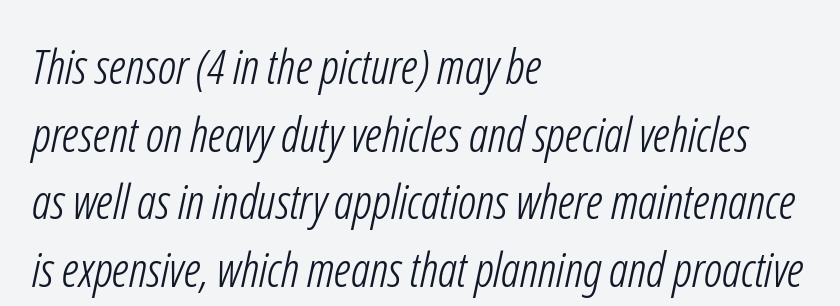
The image shows 48 px light, condensed sans-serif type; set left-aligned, normal line spacing (1.41x), normal letter spacing, not underlined; low stroke contrast and a medium x-height.
